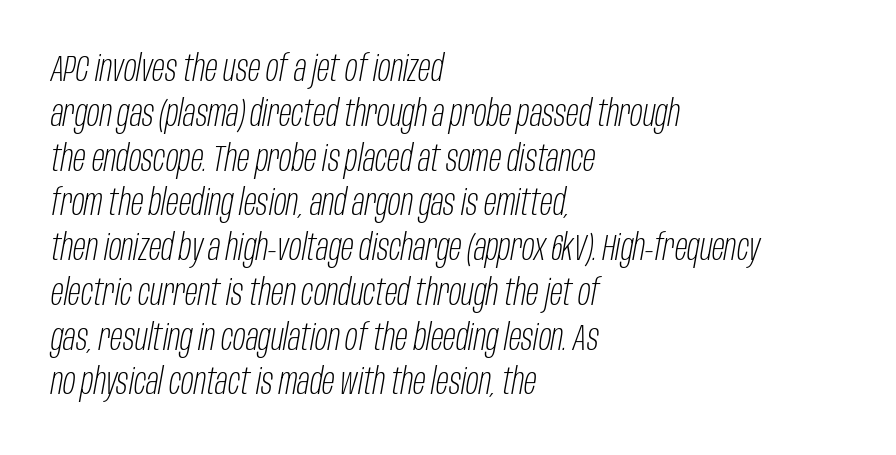
Q: Is the text bold? A: No.
Q: Is the text italic (slanted)? A: Yes, it leans right by about 10 degrees.
Q: Is the text underlined? A: No.
Q: How is the paragraph aligned? A: Left-aligned.
Q: Is the spacing between letters normal or unusually wide? A: Normal.
Q: Width (condensed, normal, or wide)? A: Condensed.
Q: Stroke contrast? A: Low.
Q: x-height? A: Large.
Q: Monospaced? A: No.
